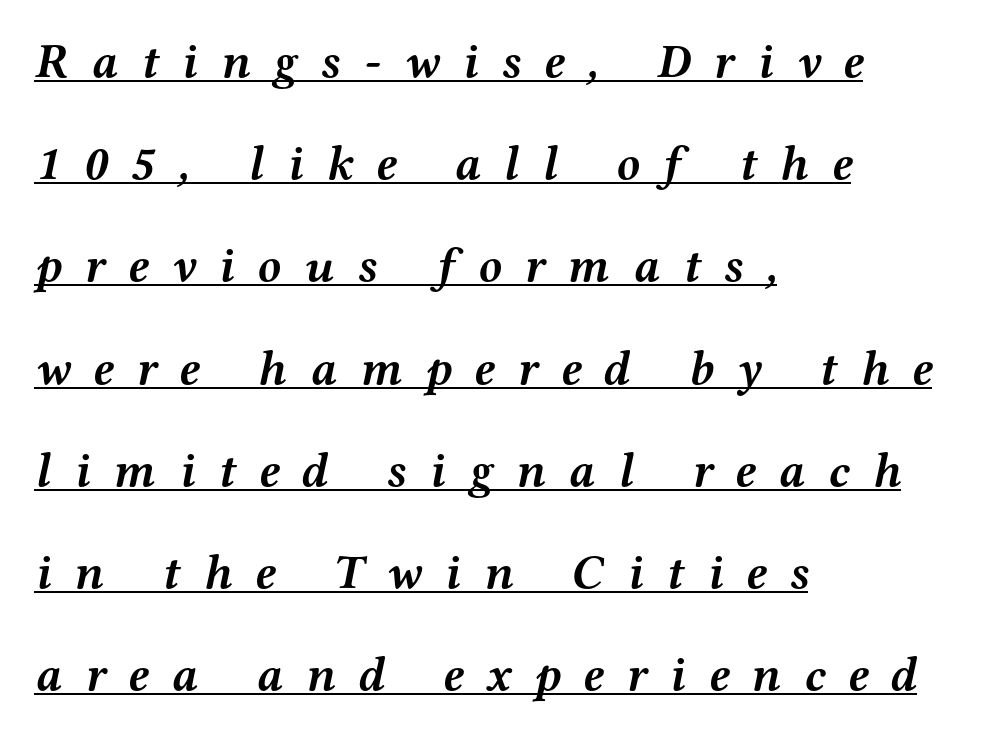
{"serif": "yes", "italic": "yes", "lean": "right", "slant_degrees": 12, "bold": "yes", "weight": "semibold", "width": "wide", "stroke_contrast": "medium", "x_height": "medium", "monospaced": "no", "underline": "yes", "align": "left", "line_spacing": "loose", "line_spacing_ratio": 2.13, "letter_spacing": "wide", "letter_spacing_em": 0.48, "glyph_px": 48}
